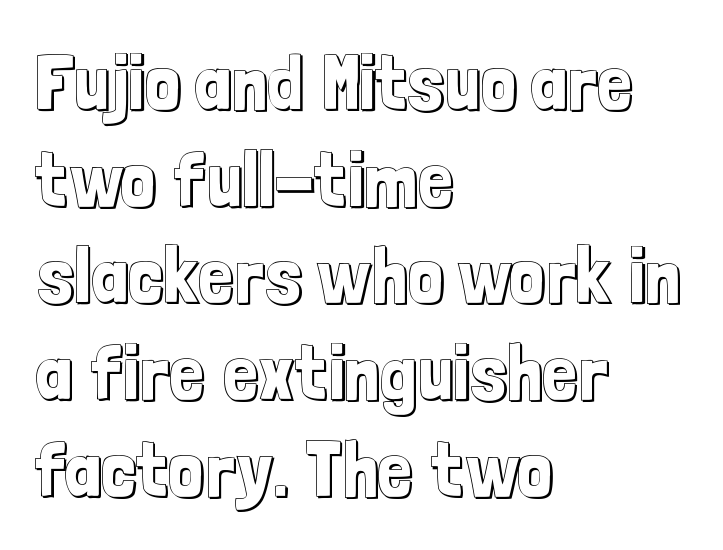
The glyphs are unaccompanied by any horizontal stroke below them. Style check: upright. The letters sit at their default tracking, neither squeezed nor spread. Character widths vary here, with narrow letters taking less room than wide ones.
